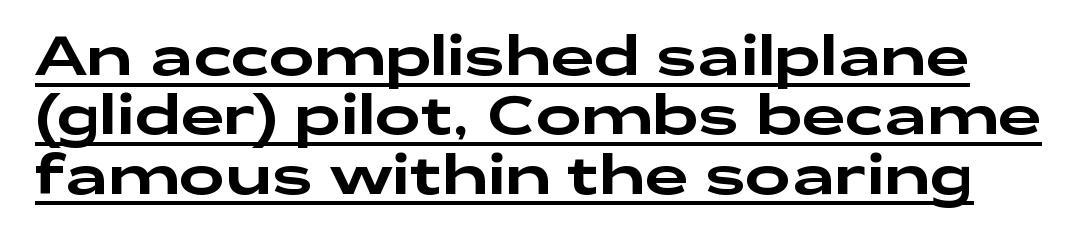
Compared with undecorated copy, this sample adds a rule below the words. Here the designer chose a conventional face with non-uniform glyph widths. Nothing sits at the stroke ends, so this counts as sans-serif. Very little white space separates one row of letters from the next.
